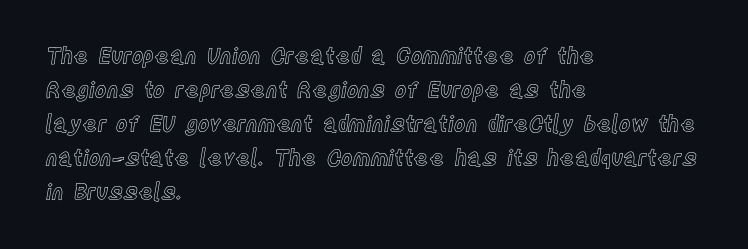
The image shows 22 px text type; set left-aligned, normal line spacing (1.54x), normal letter spacing, not underlined.
